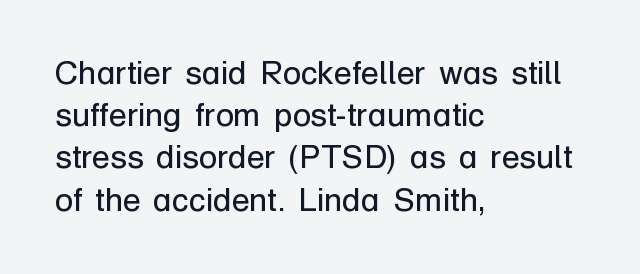
Q: Is the text bold? A: No.
Q: Is the text italic (slanted)? A: No, it is upright.
Q: Is the typeface a serif or a sans-serif typeface? A: Sans-serif.
Q: Is the text underlined? A: No.
Q: How is the paragraph aligned? A: Left-aligned.
Q: Is the spacing between letters normal or unusually wide? A: Normal.
Q: Is the spacing between lines tight, normal or loose? A: Normal.
Q: Width (condensed, normal, or wide)? A: Normal.
Q: Stroke contrast? A: Low.
Q: x-height? A: Medium.
Q: Monospaced? A: No.
